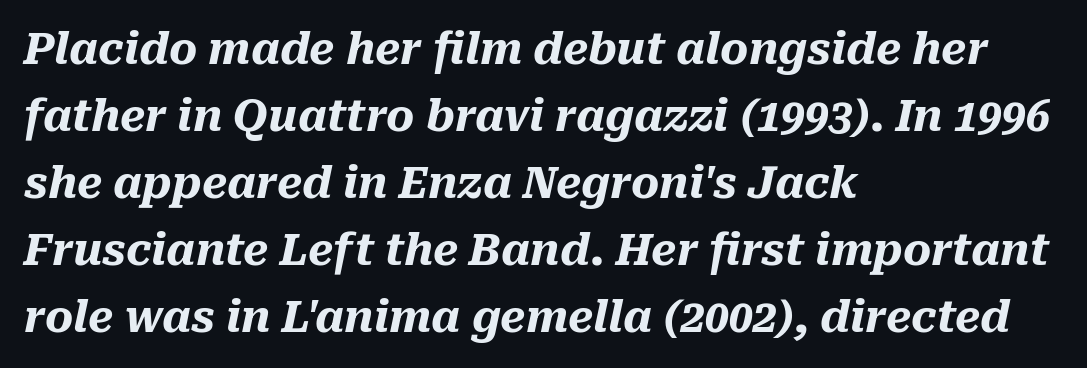
{"italic": "yes", "lean": "right", "slant_degrees": 10, "bold": "yes", "weight": "heavy", "width": "normal", "stroke_contrast": "medium", "x_height": "medium", "monospaced": "no", "underline": "no", "align": "left", "line_spacing": "normal", "line_spacing_ratio": 1.56, "letter_spacing": "normal", "letter_spacing_em": 0.0, "glyph_px": 43}
